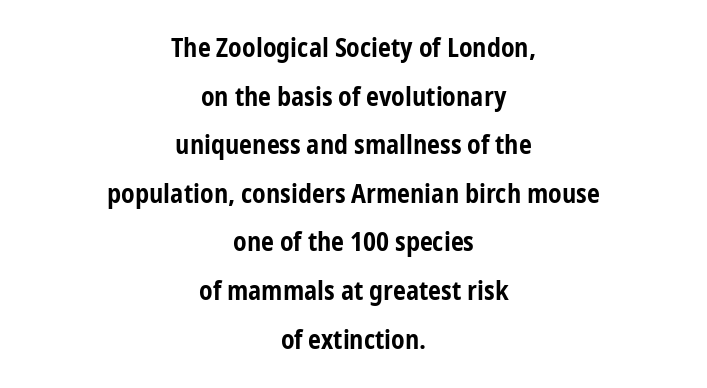
Q: Is the text bold? A: Yes.
Q: Is the text italic (slanted)? A: No, it is upright.
Q: Is the text underlined? A: No.
Q: How is the paragraph aligned? A: Centered.
Q: Is the spacing between letters normal or unusually wide? A: Normal.
